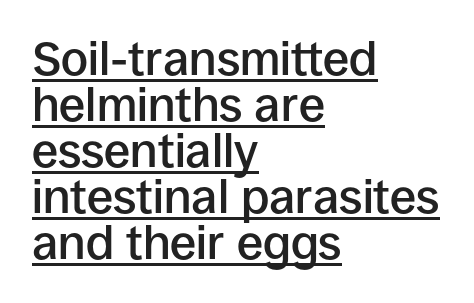
Caption: semibold face, moderately heavy strokes. In CSS terms this would be text-align: left. Does the lettering tilt? It doesn't — this is upright. What kind of face is this? One without serifs — a sans. The letters sit at their default tracking, neither squeezed nor spread.
